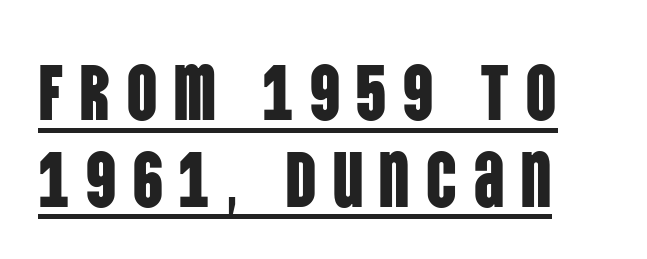
Q: Is the text italic (slanted)? A: No, it is upright.
Q: Is the typeface a serif or a sans-serif typeface? A: Sans-serif.
Q: Is the text underlined? A: Yes.
Q: How is the paragraph aligned? A: Left-aligned.
Q: Is the spacing between lines tight, normal or loose? A: Tight.
Q: Width (condensed, normal, or wide)? A: Condensed.
Q: Stroke contrast? A: Low.
Q: x-height? A: Large.
Q: Monospaced? A: No.
